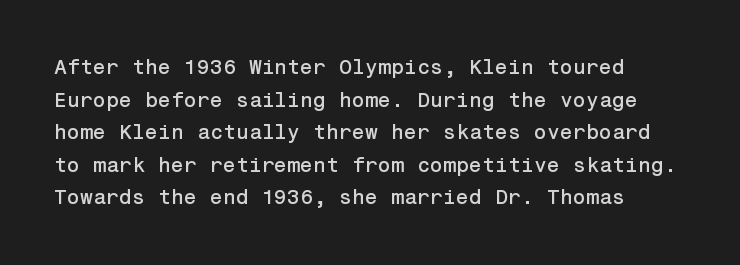
{"italic": "no", "underline": "no", "line_spacing": "normal", "line_spacing_ratio": 1.55, "letter_spacing": "normal", "letter_spacing_em": 0.0, "glyph_px": 21}
